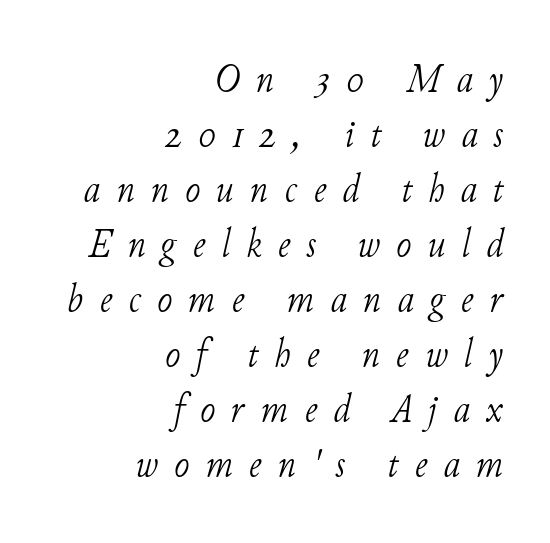
Q: Is the text bold? A: No.
Q: Is the text italic (slanted)? A: Yes, it leans right by about 11 degrees.
Q: Is the typeface a serif or a sans-serif typeface? A: Serif.
Q: Is the text underlined? A: No.
Q: How is the paragraph aligned? A: Right-aligned.
Q: Is the spacing between letters normal or unusually wide? A: Unusually wide.
Q: Is the spacing between lines tight, normal or loose? A: Normal.
Q: Width (condensed, normal, or wide)? A: Normal.
Q: Stroke contrast? A: Low.
Q: x-height? A: Small.
Q: Monospaced? A: No.
